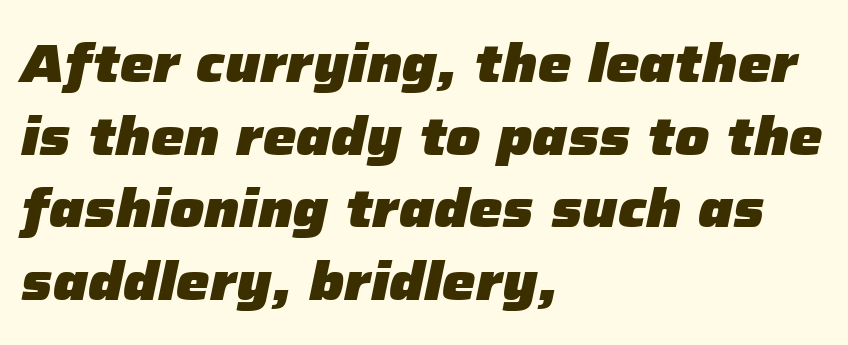
Q: Is the text bold? A: Yes.
Q: Is the text italic (slanted)? A: Yes, it leans right by about 12 degrees.
Q: Is the text underlined? A: No.
Q: How is the paragraph aligned? A: Left-aligned.
Q: Is the spacing between letters normal or unusually wide? A: Normal.
Q: Is the spacing between lines tight, normal or loose? A: Normal.
Q: Width (condensed, normal, or wide)? A: Normal.
Q: Stroke contrast? A: Low.
Q: x-height? A: Medium.
Q: Monospaced? A: No.
